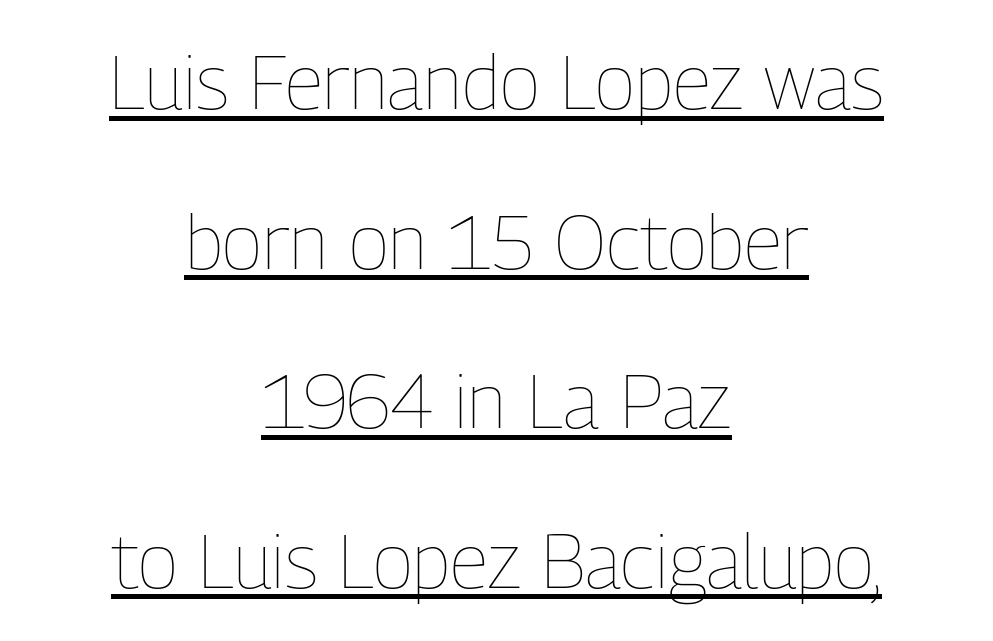
These glyphs show unthickened strokes, regular width or finer. Letter spacing: default. Quick note: interline space is abundant. These characters rest on top of a visible drawn line. The rendering uses natural spacing where letterforms have individual widths.
